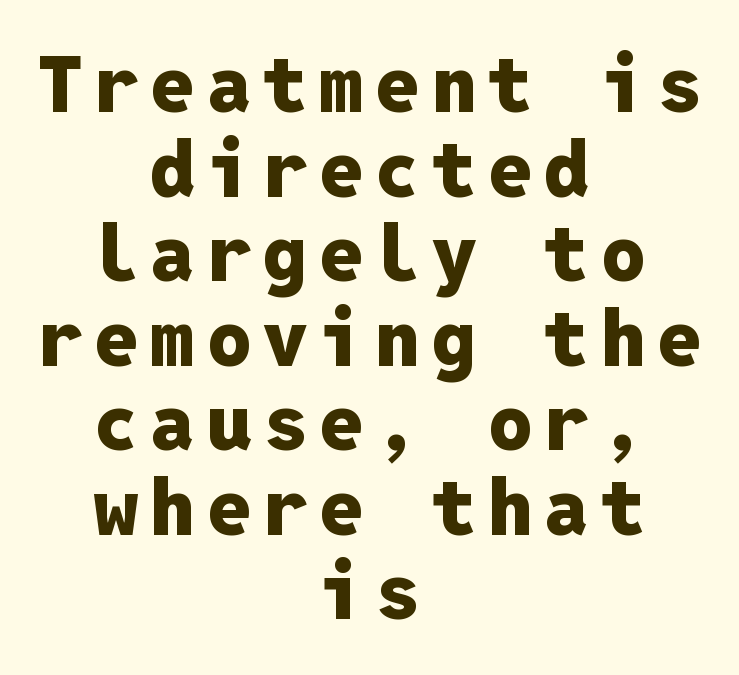
{"serif": "no", "italic": "no", "bold": "yes", "weight": "heavy", "width": "normal", "stroke_contrast": "low", "x_height": "medium", "monospaced": "yes", "underline": "no", "align": "center", "line_spacing": "tight", "line_spacing_ratio": 1.07, "glyph_px": 79}
